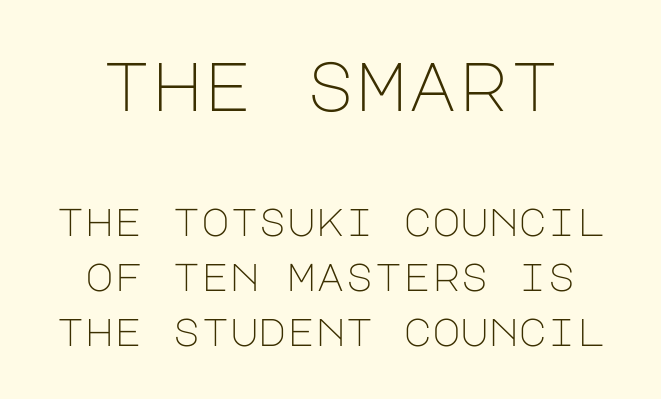
{"serif": "no", "italic": "no", "bold": "no", "weight": "light", "width": "normal", "stroke_contrast": "low", "x_height": "large", "underline": "no", "line_spacing": "normal", "line_spacing_ratio": 1.41, "letter_spacing": "normal", "letter_spacing_em": 0.0, "larger_block": "first", "size_ratio": 1.77, "glyph_px": 69}
